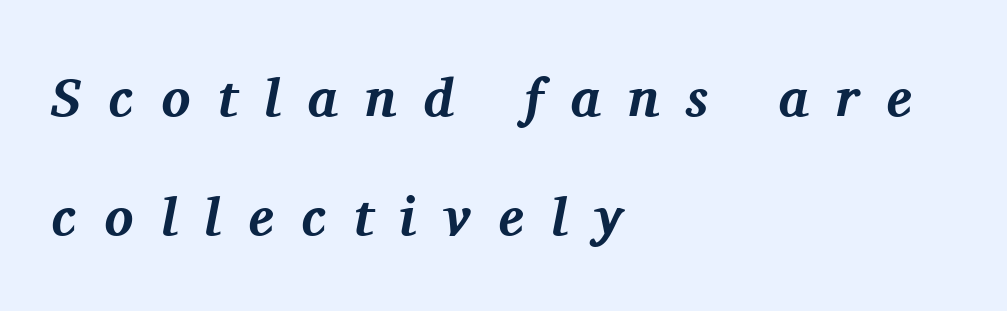
{"serif": "yes", "italic": "yes", "lean": "right", "slant_degrees": 11, "bold": "yes", "weight": "bold", "width": "normal", "stroke_contrast": "medium", "x_height": "medium", "monospaced": "no", "underline": "no", "align": "left", "line_spacing": "loose", "line_spacing_ratio": 2.21, "letter_spacing": "wide", "letter_spacing_em": 0.5, "glyph_px": 54}
